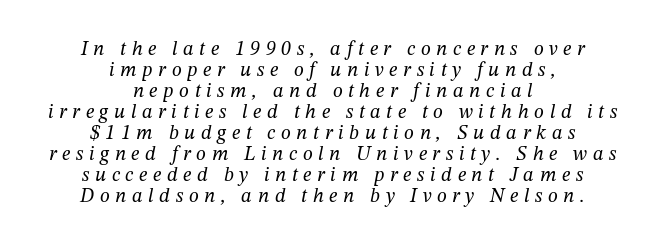
{"italic": "yes", "lean": "right", "slant_degrees": 12, "bold": "no", "underline": "no", "align": "center", "line_spacing": "tight", "line_spacing_ratio": 1.05, "letter_spacing": "wide", "letter_spacing_em": 0.28, "glyph_px": 20}
